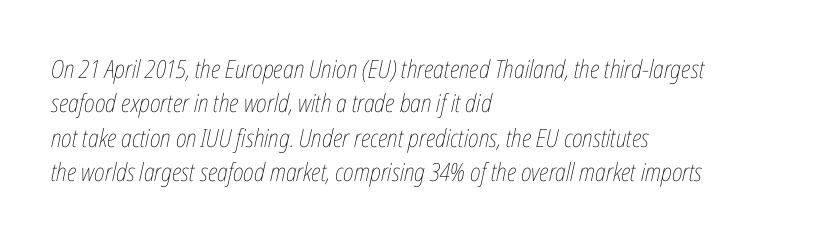
{"italic": "yes", "lean": "right", "slant_degrees": 12, "bold": "no", "underline": "no", "align": "left", "line_spacing": "normal", "line_spacing_ratio": 1.38, "letter_spacing": "normal", "letter_spacing_em": 0.0, "glyph_px": 25}
